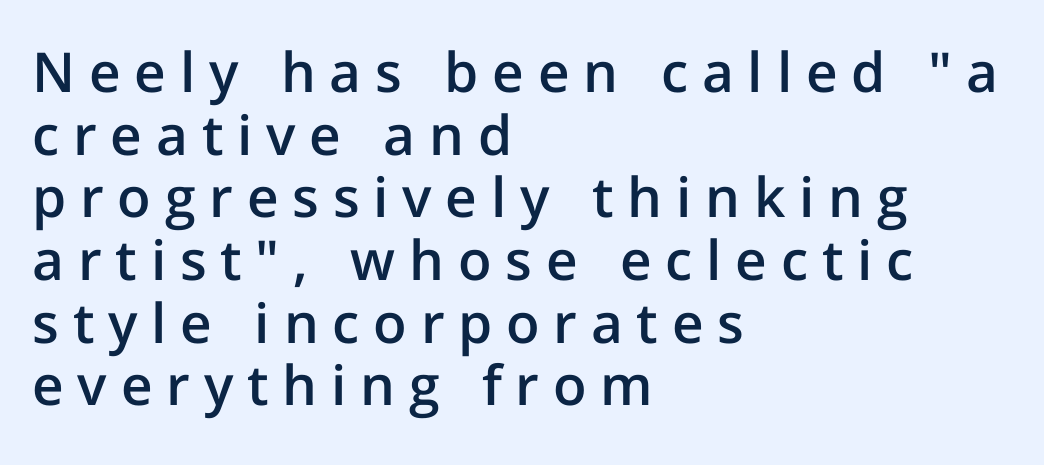
Proportional: the letters do not fall into vertical columns. Horizontally, the lines are justified to the leading edge only. The letters are semibold — heavier than regular but short of a full bold. The rendering uses a small line-height, squeezing the rows. The typography opts for an upright posture over an oblique one. Does the type have serifs? No, each stem ends abruptly.
